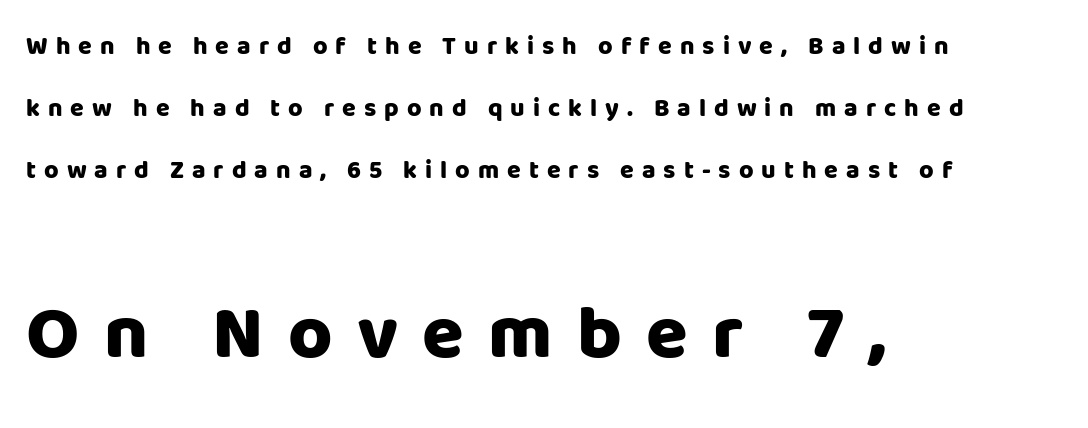
Q: Is the text bold? A: Yes.
Q: Is the text italic (slanted)? A: No, it is upright.
Q: Is the typeface a serif or a sans-serif typeface? A: Sans-serif.
Q: Is the text underlined? A: No.
Q: How is the paragraph aligned? A: Left-aligned.
Q: Is the spacing between letters normal or unusually wide? A: Unusually wide.
Q: Is the spacing between lines tight, normal or loose? A: Loose.
Q: Which block of text is set in a larger size, the first (top) or the second (bottom)? A: The second (bottom) one.
Q: Width (condensed, normal, or wide)? A: Normal.
Q: Stroke contrast? A: Low.
Q: x-height? A: Large.
Q: Monospaced? A: No.
